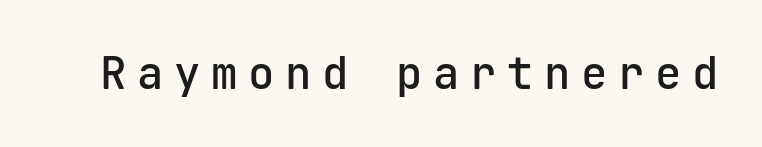
Q: Is the text bold? A: Semi-bold.
Q: Is the text italic (slanted)? A: No, it is upright.
Q: Is the typeface a serif or a sans-serif typeface? A: Sans-serif.
Q: Is the text underlined? A: No.
Q: Is the spacing between letters normal or unusually wide? A: Unusually wide.
Q: Width (condensed, normal, or wide)? A: Normal.
Q: Stroke contrast? A: Low.
Q: x-height? A: Medium.
Q: Monospaced? A: Yes.
